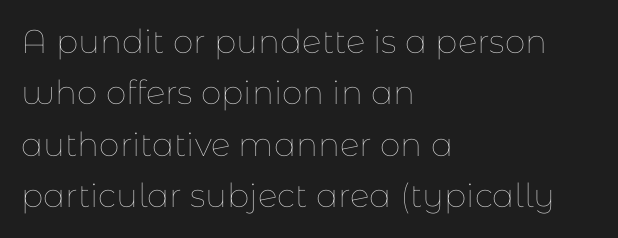
Q: Is the text bold? A: No.
Q: Is the text italic (slanted)? A: No, it is upright.
Q: Is the text underlined? A: No.
Q: How is the paragraph aligned? A: Left-aligned.
Q: Is the spacing between letters normal or unusually wide? A: Normal.
Q: Is the spacing between lines tight, normal or loose? A: Normal.
Q: Width (condensed, normal, or wide)? A: Normal.
Q: Stroke contrast? A: Low.
Q: x-height? A: Medium.
Q: Monospaced? A: No.
